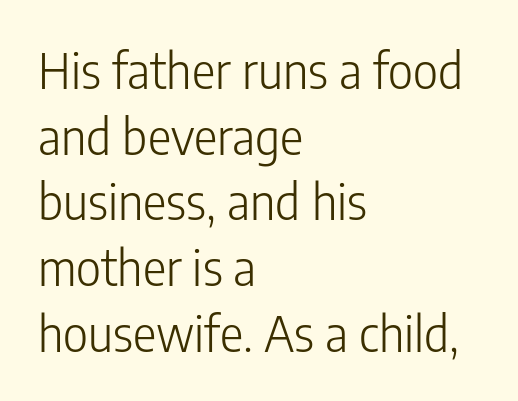
Here the designer chose a conventional face with non-uniform glyph widths. The rendering keeps characters at their native spacing. Which margin do the lines hug? The left one — the right edge is uneven. Look at the bottom of the vertical strokes: they stop flat, with no serifs.
